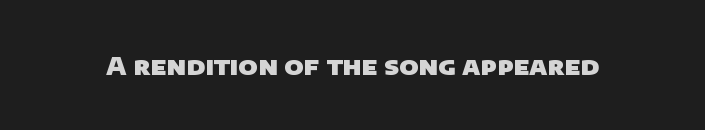
The baseline area is clear. The face used here is rendered with its standard letterfit. The face used here has the dense, thick strokes of a bold.
